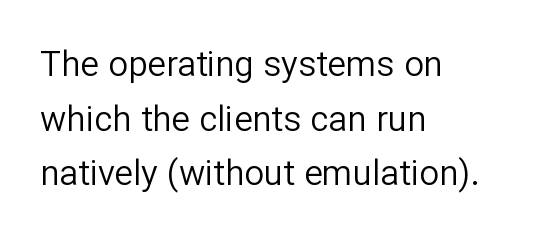
{"serif": "no", "italic": "no", "bold": "no", "weight": "regular", "width": "normal", "stroke_contrast": "low", "x_height": "medium", "monospaced": "no", "underline": "no", "align": "left", "line_spacing": "normal", "line_spacing_ratio": 1.56, "letter_spacing": "normal", "letter_spacing_em": 0.0, "glyph_px": 35}
